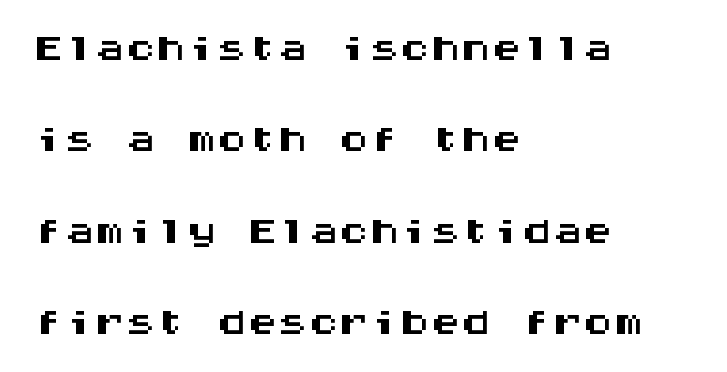
Q: Is the text italic (slanted)? A: No, it is upright.
Q: Is the typeface a serif or a sans-serif typeface? A: Sans-serif.
Q: Is the text underlined? A: No.
Q: How is the paragraph aligned? A: Left-aligned.
Q: Is the spacing between letters normal or unusually wide? A: Normal.
Q: Is the spacing between lines tight, normal or loose? A: Normal.
Q: Width (condensed, normal, or wide)? A: Wide.
Q: Stroke contrast? A: Medium.
Q: x-height? A: Large.
Q: Monospaced? A: Yes.
